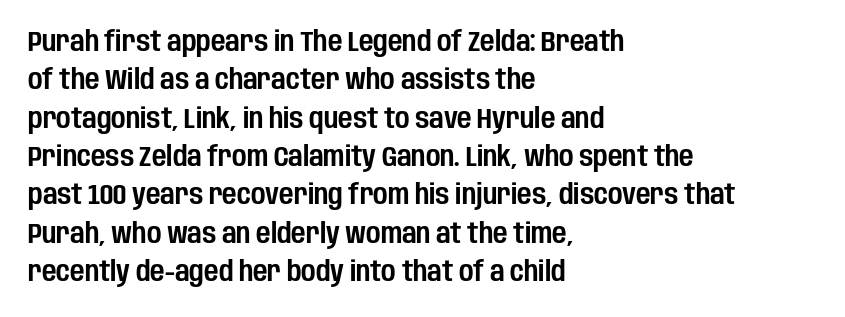
Q: Is the text italic (slanted)? A: No, it is upright.
Q: Is the typeface a serif or a sans-serif typeface? A: Sans-serif.
Q: Is the text underlined? A: No.
Q: How is the paragraph aligned? A: Left-aligned.
Q: Is the spacing between letters normal or unusually wide? A: Normal.
Q: Is the spacing between lines tight, normal or loose? A: Normal.
Q: Width (condensed, normal, or wide)? A: Condensed.
Q: Stroke contrast? A: Low.
Q: x-height? A: Large.
Q: Monospaced? A: No.
